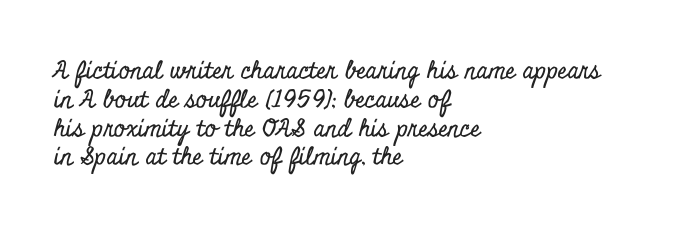
In CSS terms this would be text-align: left. Underlining? Definitely not there. These lines keep a tight, regular rhythm from letter to letter.
